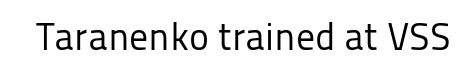
Q: Is the text bold? A: No.
Q: Is the text italic (slanted)? A: No, it is upright.
Q: Is the typeface a serif or a sans-serif typeface? A: Sans-serif.
Q: Is the text underlined? A: No.
Q: Is the spacing between letters normal or unusually wide? A: Normal.
Q: Width (condensed, normal, or wide)? A: Normal.
Q: Stroke contrast? A: Low.
Q: x-height? A: Medium.
Q: Monospaced? A: No.
